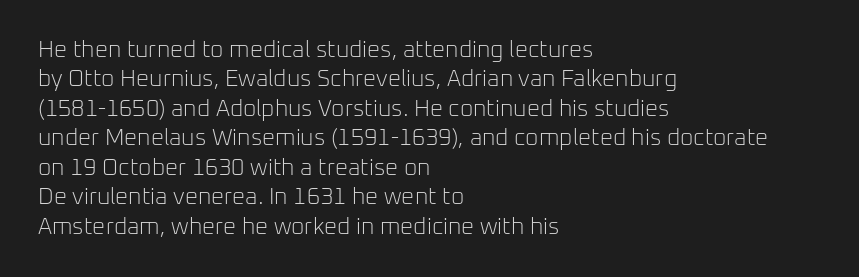
It's the straight-up-and-down kind of type. The face used here is rendered with its standard letterfit. The setting favours the left margin, as ordinary paragraphs usually do. This is not heavy type; no bold has been used. Interline gaps are of average width in this sample.
